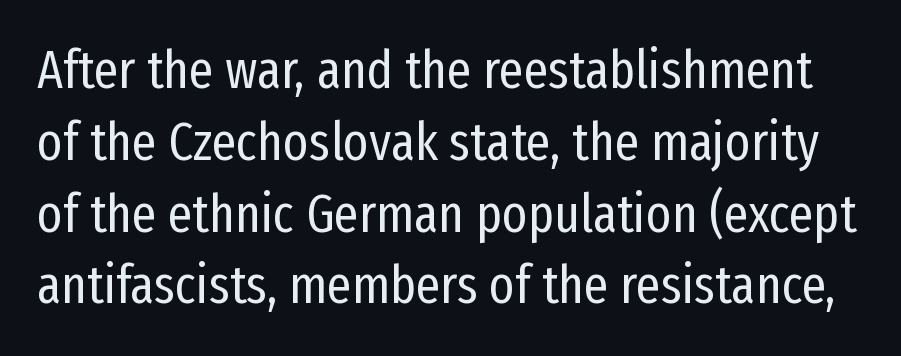
The image shows 54 px regular-weight, condensed sans-serif type, upright; set normal line spacing (1.33x), normal letter spacing, not underlined; low stroke contrast and a medium x-height.
